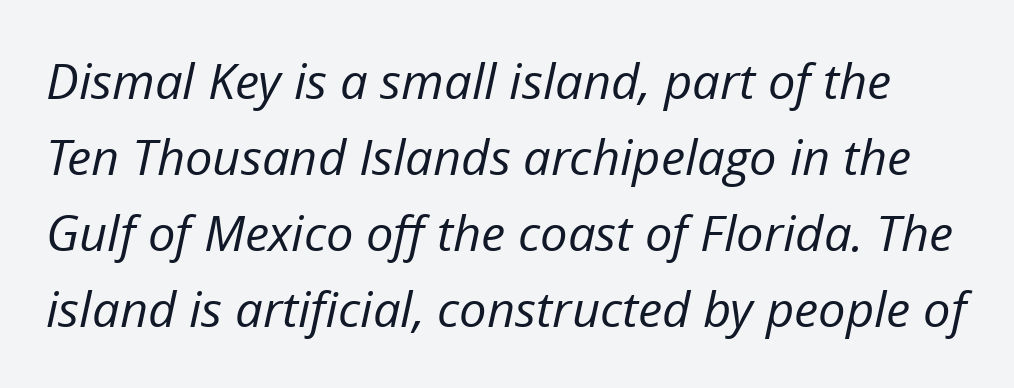
Q: Is the text bold? A: No.
Q: Is the text italic (slanted)? A: Yes, it leans right by about 12 degrees.
Q: Is the text underlined? A: No.
Q: Is the spacing between letters normal or unusually wide? A: Normal.
Q: Is the spacing between lines tight, normal or loose? A: Normal.
Q: Width (condensed, normal, or wide)? A: Normal.
Q: Stroke contrast? A: Low.
Q: x-height? A: Medium.
Q: Monospaced? A: No.
